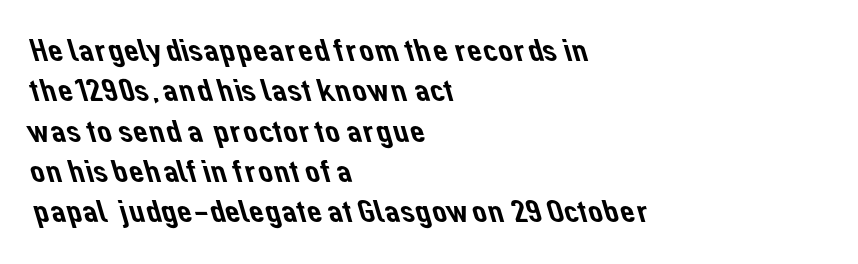
Q: Is the typeface a serif or a sans-serif typeface? A: Sans-serif.
Q: Is the text underlined? A: No.
Q: How is the paragraph aligned? A: Left-aligned.
Q: Is the spacing between letters normal or unusually wide? A: Normal.
Q: Width (condensed, normal, or wide)? A: Normal.
Q: Stroke contrast? A: Low.
Q: x-height? A: Medium.
Q: Monospaced? A: No.
